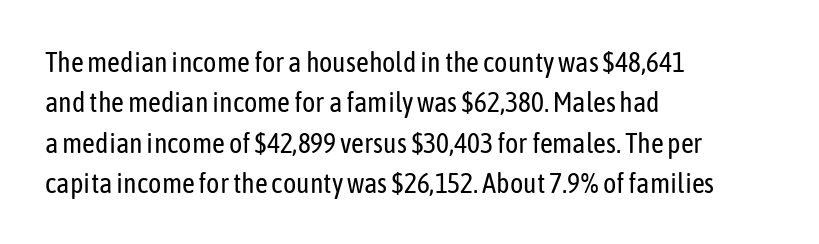
Q: Is the text bold? A: No.
Q: Is the text italic (slanted)? A: No, it is upright.
Q: Is the typeface a serif or a sans-serif typeface? A: Sans-serif.
Q: Is the text underlined? A: No.
Q: How is the paragraph aligned? A: Left-aligned.
Q: Is the spacing between letters normal or unusually wide? A: Normal.
Q: Is the spacing between lines tight, normal or loose? A: Normal.
Q: Width (condensed, normal, or wide)? A: Condensed.
Q: Stroke contrast? A: Low.
Q: x-height? A: Medium.
Q: Monospaced? A: No.
